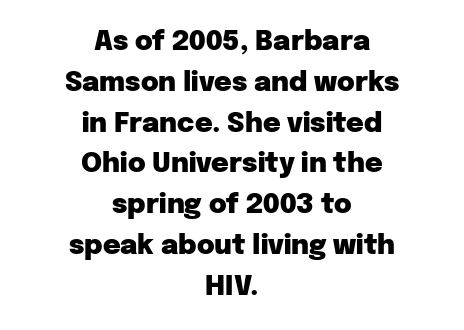
{"italic": "no", "bold": "yes", "underline": "no", "align": "center", "line_spacing": "normal", "line_spacing_ratio": 1.51, "letter_spacing": "normal", "letter_spacing_em": 0.0, "glyph_px": 27}
